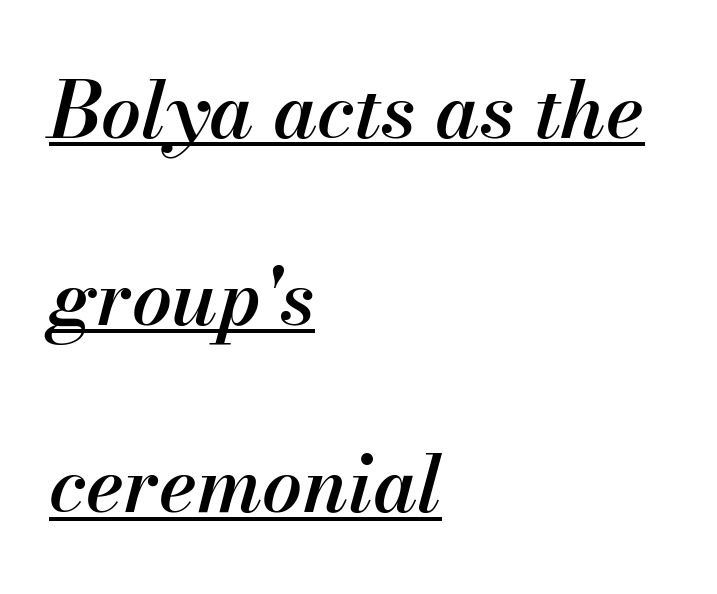
{"italic": "yes", "lean": "right", "slant_degrees": 13, "bold": "semi", "weight": "semibold", "width": "normal", "stroke_contrast": "medium", "x_height": "small", "monospaced": "no", "underline": "yes", "align": "left", "line_spacing": "loose", "line_spacing_ratio": 2.37, "letter_spacing": "normal", "letter_spacing_em": 0.0, "glyph_px": 79}
